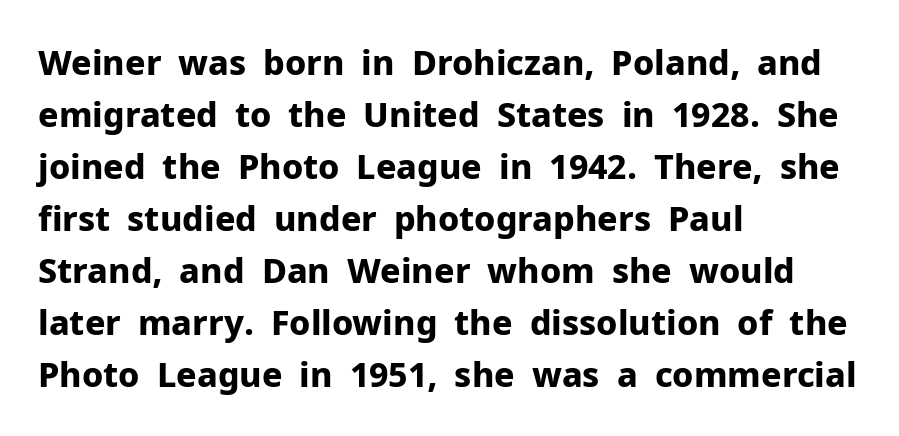
Reading down the column, the eye jumps a familiar distance to each next line. Looks like regular typesetting: each glyph gets only the width it needs. Characters remain perfectly vertical along every line. Every letter is thick-stroked: bold, no question.
